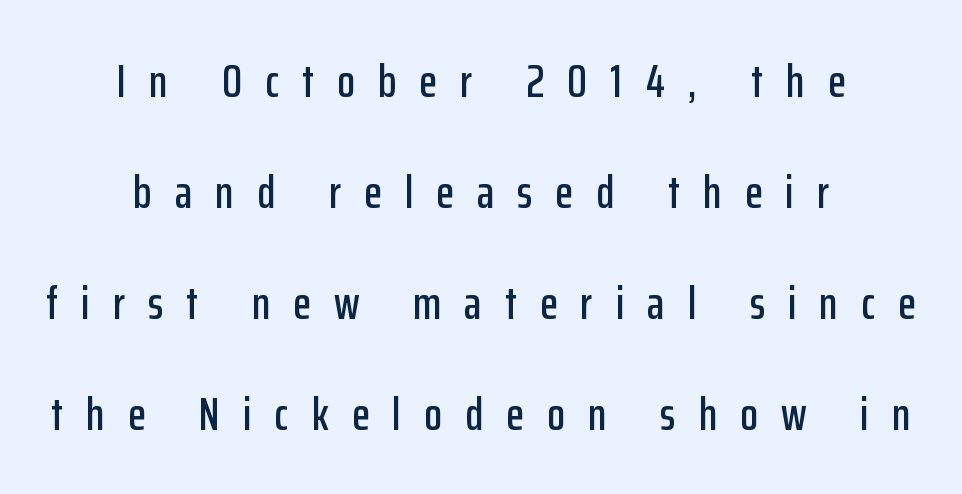
Q: Is the text italic (slanted)? A: No, it is upright.
Q: Is the typeface a serif or a sans-serif typeface? A: Sans-serif.
Q: Is the text underlined? A: No.
Q: How is the paragraph aligned? A: Centered.
Q: Is the spacing between letters normal or unusually wide? A: Unusually wide.
Q: Is the spacing between lines tight, normal or loose? A: Loose.
Q: Width (condensed, normal, or wide)? A: Condensed.
Q: Stroke contrast? A: Low.
Q: x-height? A: Medium.
Q: Monospaced? A: No.
